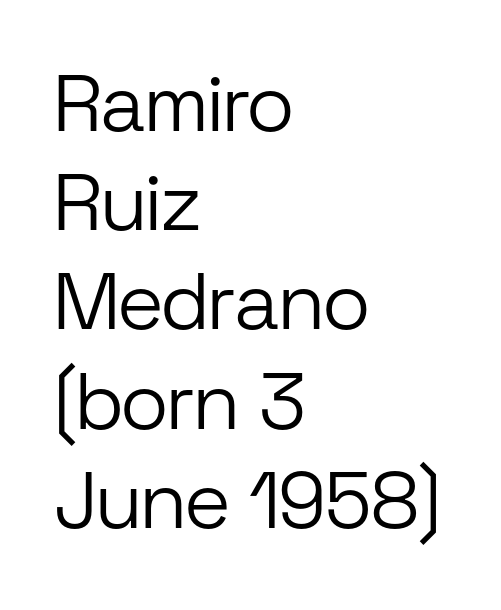
The glyphs in this specimen are sans serif. You could not count columns in this text — the font is proportionally spaced. Tracking here is standard; glyphs follow each other at the usual distance. When letters stand straight like this, we call the style roman or upright. Words float on clear page, feet unadorned.
